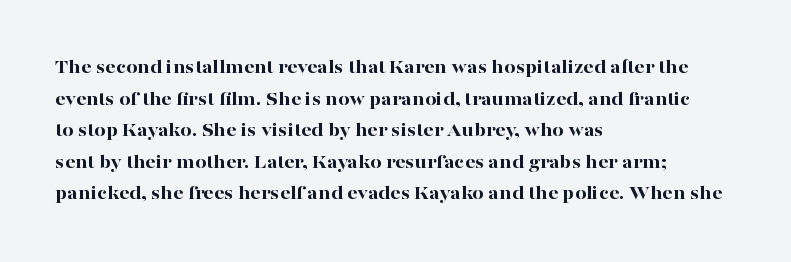
{"italic": "no", "bold": "yes", "underline": "no", "align": "left", "line_spacing": "normal", "line_spacing_ratio": 1.58, "letter_spacing": "normal", "letter_spacing_em": 0.0, "glyph_px": 20}
